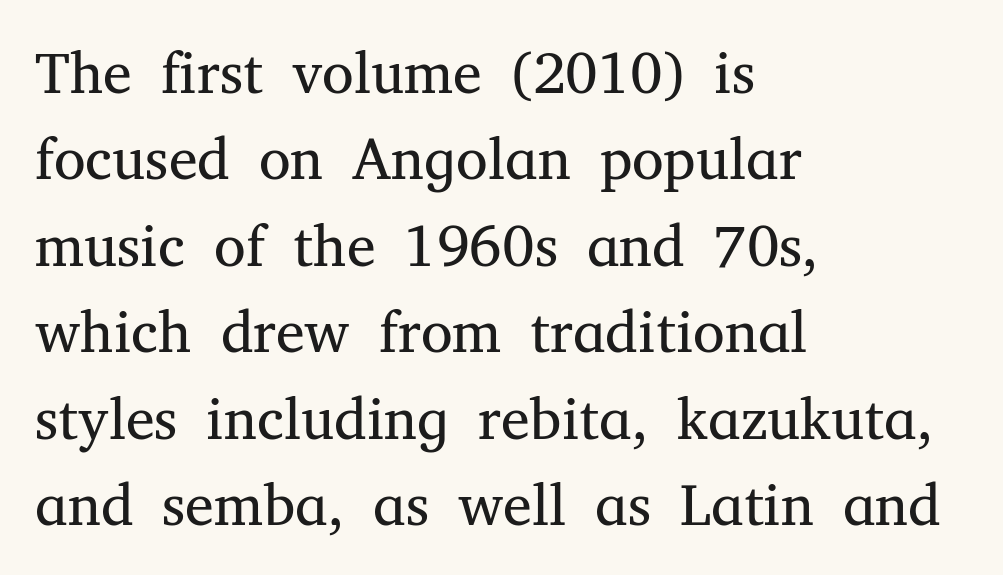
{"serif": "yes", "italic": "no", "bold": "no", "weight": "regular", "width": "normal", "stroke_contrast": "medium", "x_height": "medium", "monospaced": "no", "underline": "no", "align": "left", "line_spacing": "normal", "line_spacing_ratio": 1.49, "letter_spacing": "normal", "letter_spacing_em": 0.0, "glyph_px": 58}
